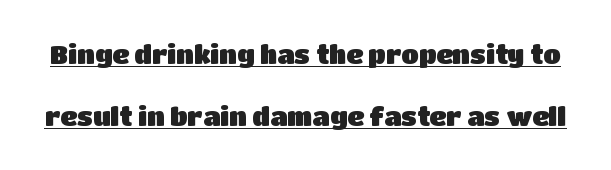
The image shows 26 px text type, upright; set loose line spacing (2.39x), normal letter spacing, underlined.
